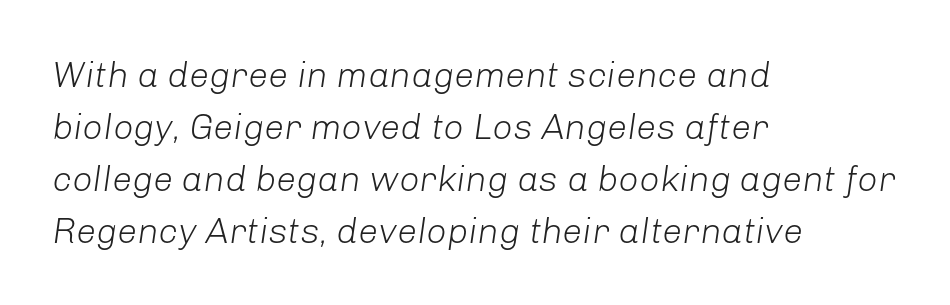
Q: Is the text bold? A: No.
Q: Is the text italic (slanted)? A: Yes, it leans right by about 8 degrees.
Q: Is the text underlined? A: No.
Q: How is the paragraph aligned? A: Left-aligned.
Q: Is the spacing between letters normal or unusually wide? A: Normal.
Q: Is the spacing between lines tight, normal or loose? A: Normal.
Q: Width (condensed, normal, or wide)? A: Normal.
Q: Stroke contrast? A: Low.
Q: x-height? A: Medium.
Q: Monospaced? A: No.
